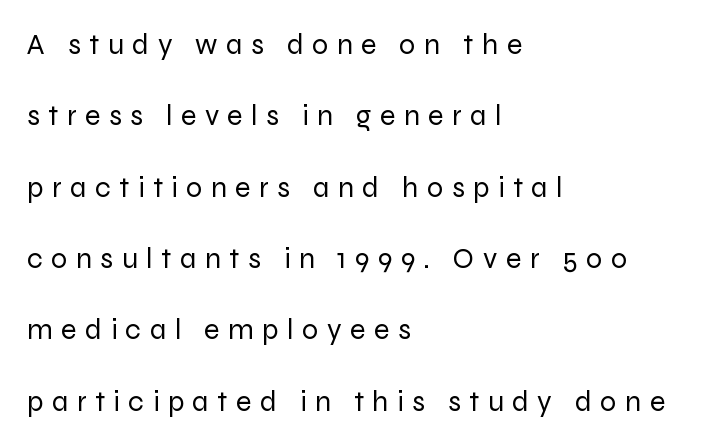
{"serif": "no", "italic": "no", "bold": "no", "weight": "regular", "width": "normal", "stroke_contrast": "low", "x_height": "medium", "monospaced": "no", "underline": "no", "align": "left", "line_spacing": "loose", "line_spacing_ratio": 2.46, "letter_spacing": "wide", "letter_spacing_em": 0.29, "glyph_px": 29}
